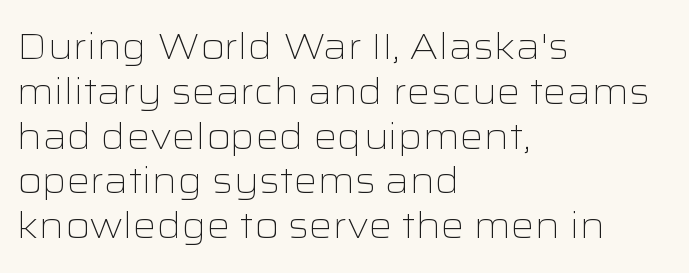
Between one letter and the next there's only the usual sliver of space. Is this a sans? Yes — the strokes have no serifs. Left-aligned paragraph, ragged on the right. On a weight scale, this lands at 450 or below. Honestly, there is no underline to notice here at all.
